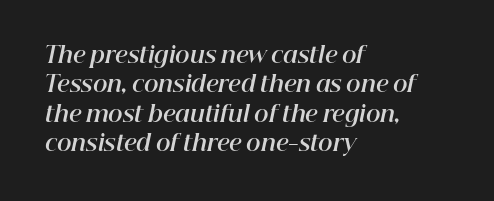
This rendering leaves character spacing at its baseline value. These lines were composed using italics. Strokes here are thick enough to call this a true bold. The area under the type is left untouched. Normally led — the rows are evenly, conventionally spaced.
